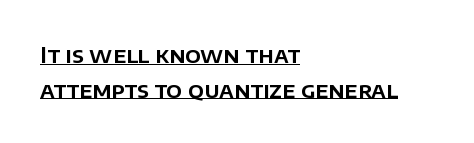
Q: Is the text italic (slanted)? A: No, it is upright.
Q: Is the text underlined? A: Yes.
Q: How is the paragraph aligned? A: Left-aligned.
Q: Is the spacing between letters normal or unusually wide? A: Normal.
Q: Is the spacing between lines tight, normal or loose? A: Normal.
